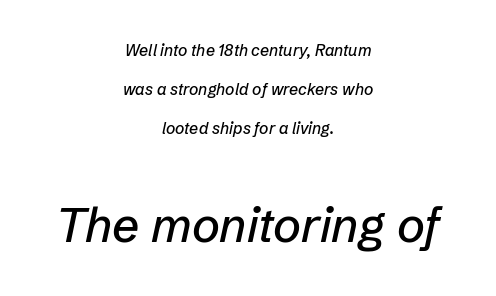
Q: Is the text italic (slanted)? A: Yes, it leans right by about 12 degrees.
Q: Is the text underlined? A: No.
Q: How is the paragraph aligned? A: Centered.
Q: Is the spacing between letters normal or unusually wide? A: Normal.
Q: Is the spacing between lines tight, normal or loose? A: Loose.
Q: Which block of text is set in a larger size, the first (top) or the second (bottom)? A: The second (bottom) one.
Q: Width (condensed, normal, or wide)? A: Normal.
Q: Stroke contrast? A: Low.
Q: x-height? A: Medium.
Q: Monospaced? A: No.
